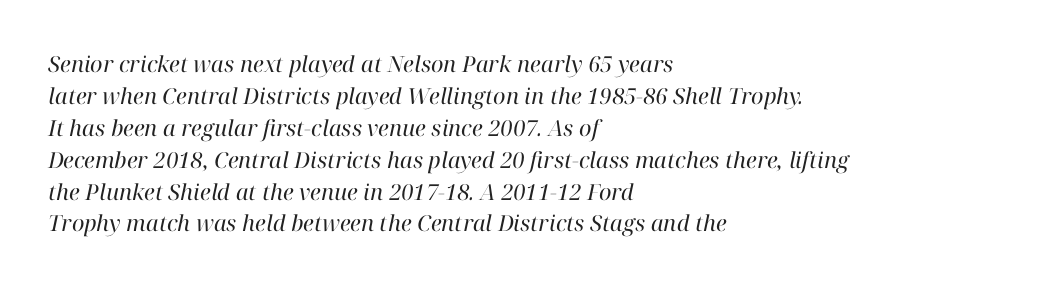
No extra ink here — the face is not bold. Nobody touched the tracking dial on this one. A normal amount of white space separates one row of letters from the next. The paragraph shown leans on its left margin. Lines of text with bare space underneath. In terms of posture, this sample is oblique.
